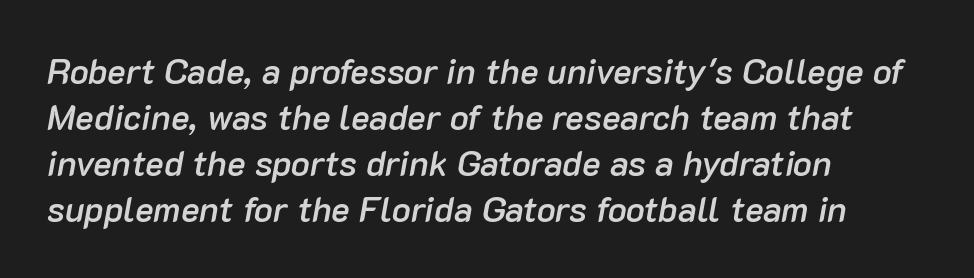
The image shows 35 px semibold type, italic (leaning right); set left-aligned, normal line spacing (1.31x), normal letter spacing, not underlined; low stroke contrast and a medium x-height.
